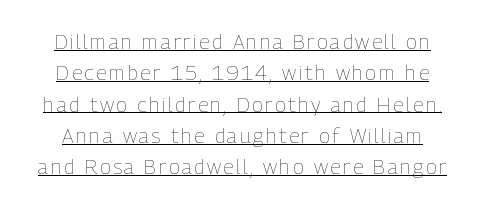
Every character sits straight up, as roman type does. Notice how a bar underscores the lettering throughout. A typesetter would call this leading conventional body-copy spacing. The passage shown is not bold in any degree.
